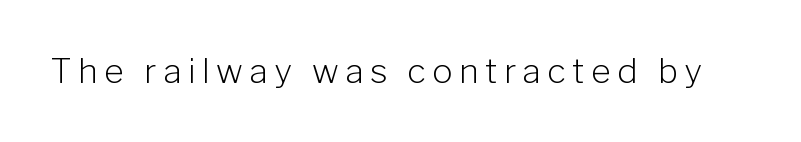
{"serif": "no", "italic": "no", "bold": "no", "weight": "light", "width": "normal", "stroke_contrast": "low", "x_height": "medium", "monospaced": "no", "underline": "no", "glyph_px": 34}
